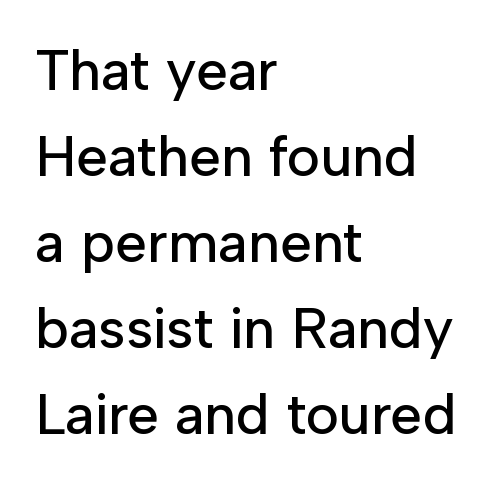
Q: Is the text italic (slanted)? A: No, it is upright.
Q: Is the typeface a serif or a sans-serif typeface? A: Sans-serif.
Q: Is the text underlined? A: No.
Q: How is the paragraph aligned? A: Left-aligned.
Q: Is the spacing between letters normal or unusually wide? A: Normal.
Q: Is the spacing between lines tight, normal or loose? A: Normal.
Q: Width (condensed, normal, or wide)? A: Normal.
Q: Stroke contrast? A: Low.
Q: x-height? A: Medium.
Q: Monospaced? A: No.
